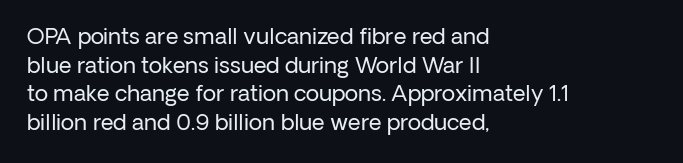
The image shows 22 px text type, upright; set left-aligned, normal line spacing (1.3x), normal letter spacing, not underlined.
